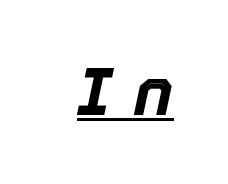
Do the characters align in a grid? No, the font is proportional. Set as a true bold cut, around the 700 mark. This sample uses an oblique cut, with every glyph tilted off the vertical. Quick note: underline on. Is the letter spacing exaggerated? Yes — the characters are pushed far apart.
